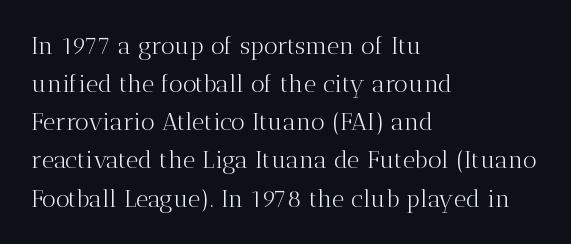
The image shows 24 px text type, upright; set left-aligned, normal line spacing (1.59x), normal letter spacing, not underlined.
